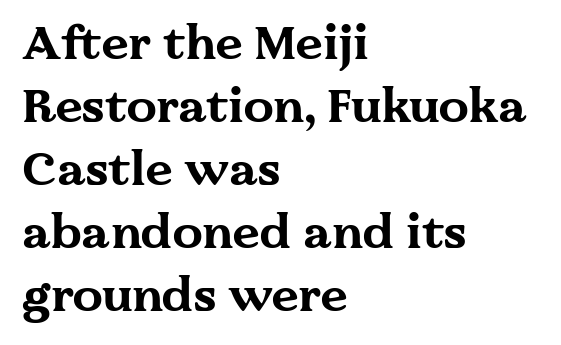
The image shows 48 px bold, wide serif type, upright; set left-aligned, normal line spacing (1.31x), normal letter spacing, not underlined; medium stroke contrast and a medium x-height.
